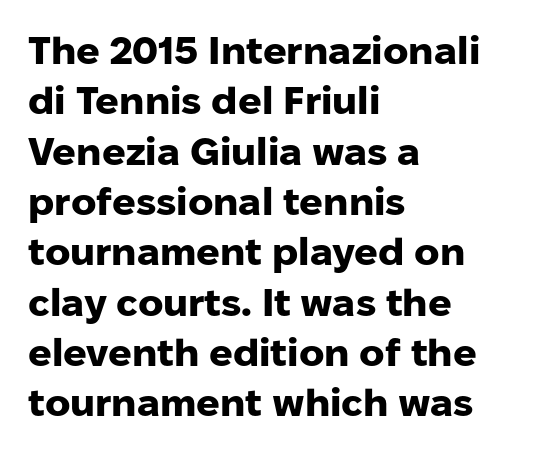
The image shows 39 px heavy sans-serif type, upright; set left-aligned, normal line spacing (1.29x), normal letter spacing, not underlined; low stroke contrast and a medium x-height.
